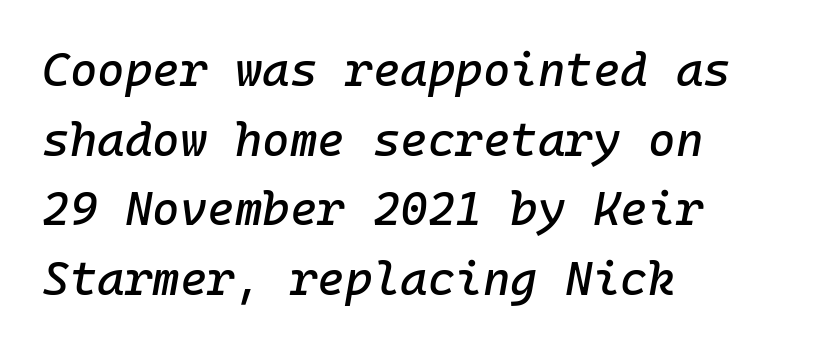
No word sits above an underline. You can tell it's italic because the verticals aren't actually vertical. Does the leading feel generous? No, just average. The rag falls on the right side of this text block.
